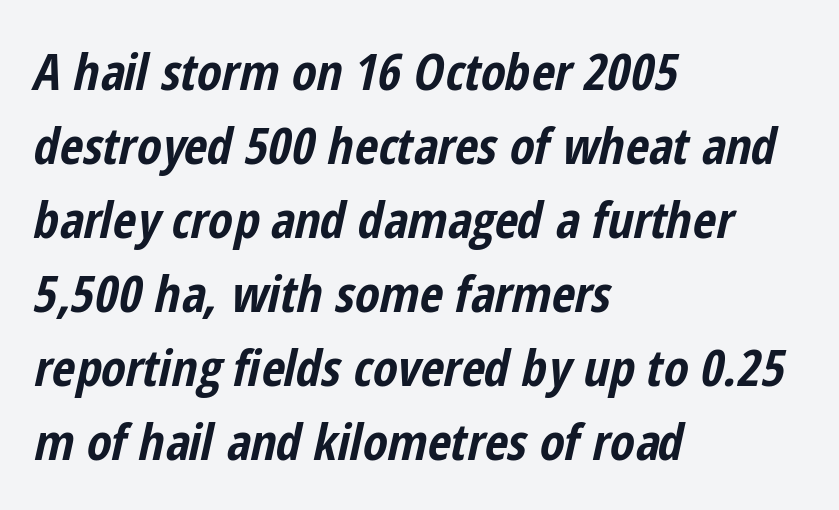
This rendering leaves character spacing at its baseline value. It's the slanting kind of type. This sample is left-justified, so line endings fall wherever the words run out. The line-height multiplier appears to be the usual default. The specimen omits any rule beneath the text block's lines.
